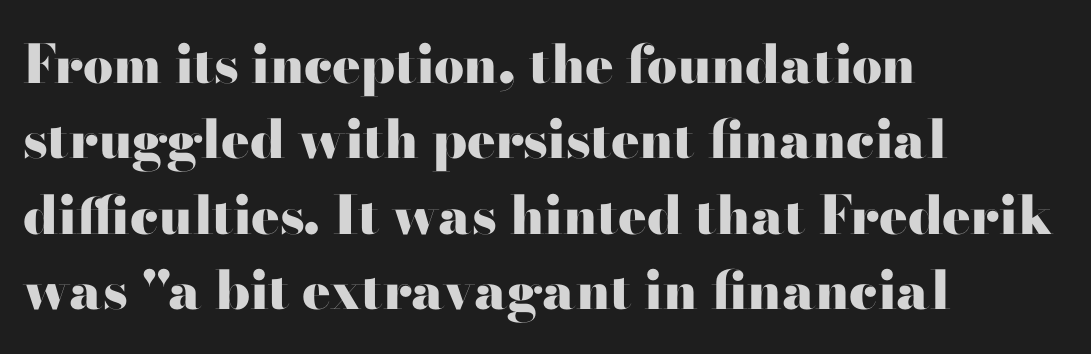
{"serif": "yes", "italic": "no", "bold": "yes", "weight": "heavy", "width": "wide", "stroke_contrast": "high", "x_height": "small", "monospaced": "no", "underline": "no", "align": "left", "line_spacing": "normal", "line_spacing_ratio": 1.42, "letter_spacing": "normal", "letter_spacing_em": 0.0, "glyph_px": 53}
